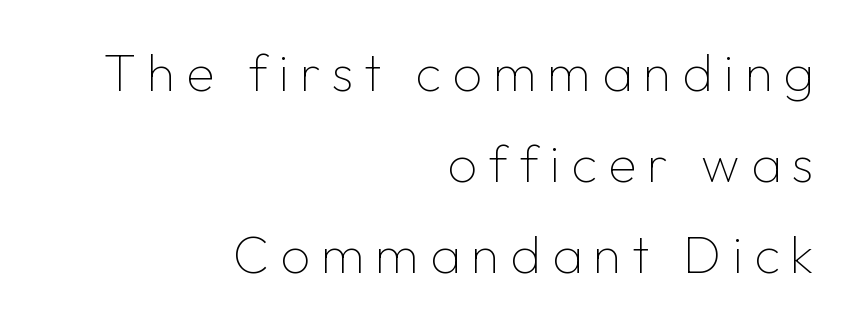
{"serif": "no", "italic": "no", "bold": "no", "weight": "thin", "width": "normal", "stroke_contrast": "low", "x_height": "medium", "monospaced": "no", "underline": "no", "align": "right", "line_spacing_ratio": 1.75, "letter_spacing": "wide", "letter_spacing_em": 0.21, "glyph_px": 52}
